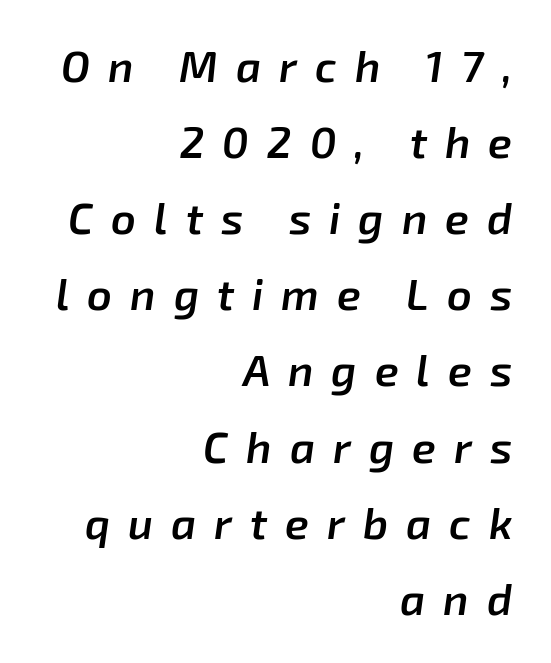
Weight: semibold (demi). Descender tails drop into unmarked territory. Compared with ordinary roman type, these characters are visibly tilted. The rendering uses natural spacing where letterforms have individual widths. The tracking reads as deliberately expanded to a designer's eye. The typesetter chose a ragged-left arrangement here.
